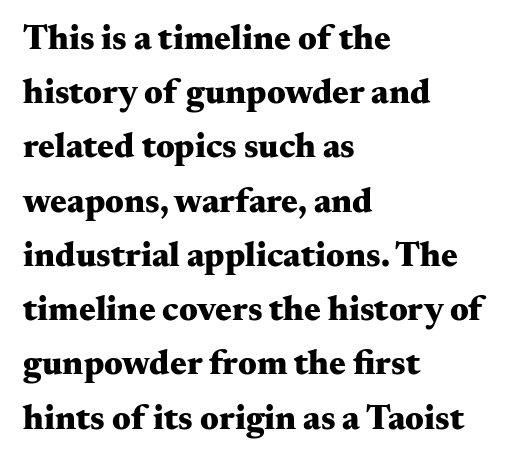
The image shows 35 px heavy, wide serif type, upright; set left-aligned, normal line spacing (1.55x), normal letter spacing, not underlined; medium stroke contrast and a small x-height.
